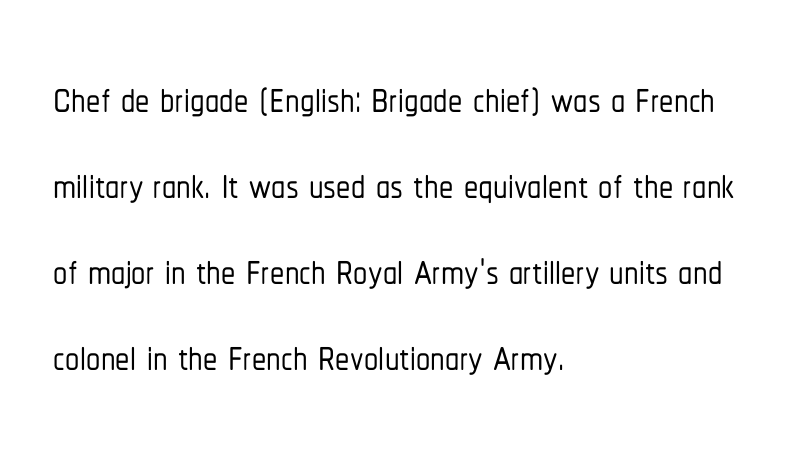
The image shows 57 px condensed sans-serif type, upright; set left-aligned, normal line spacing (1.51x), normal letter spacing, not underlined; low stroke contrast and a medium x-height.
